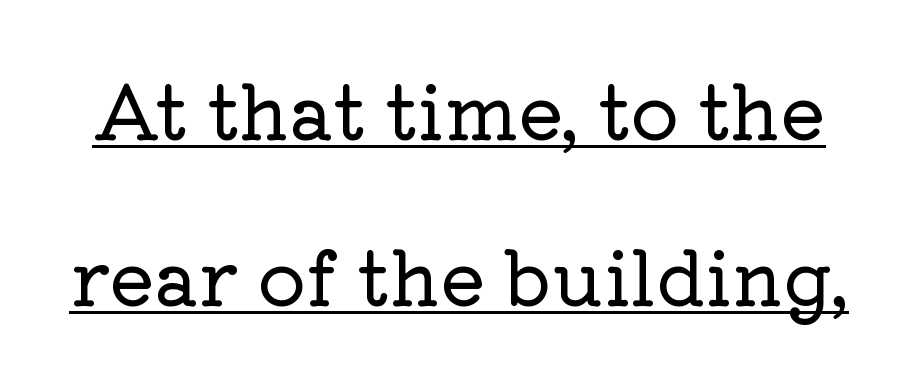
The image shows 75 px serif type, upright; set loose line spacing (2.21x), normal letter spacing, underlined; low stroke contrast and a medium x-height.
